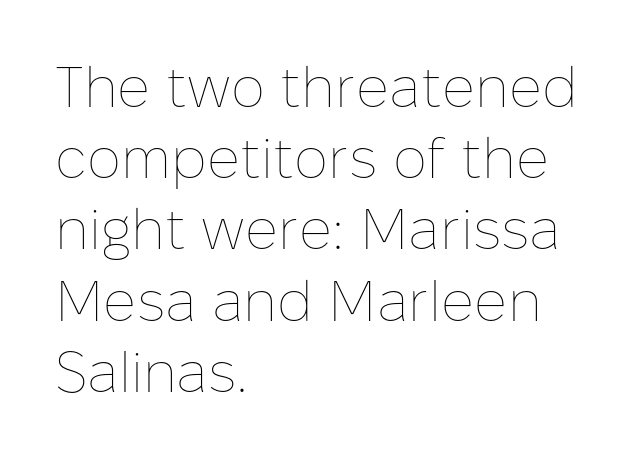
Here the designer chose a conventional face with non-uniform glyph widths. Stroke thickness stays within the range of a standard reading face or lighter. Is the letter spacing exaggerated? No — it looks like the ordinary default. If you drew a line through each stem, it would be perfectly vertical. Descenders are the only things crossing below the line.
